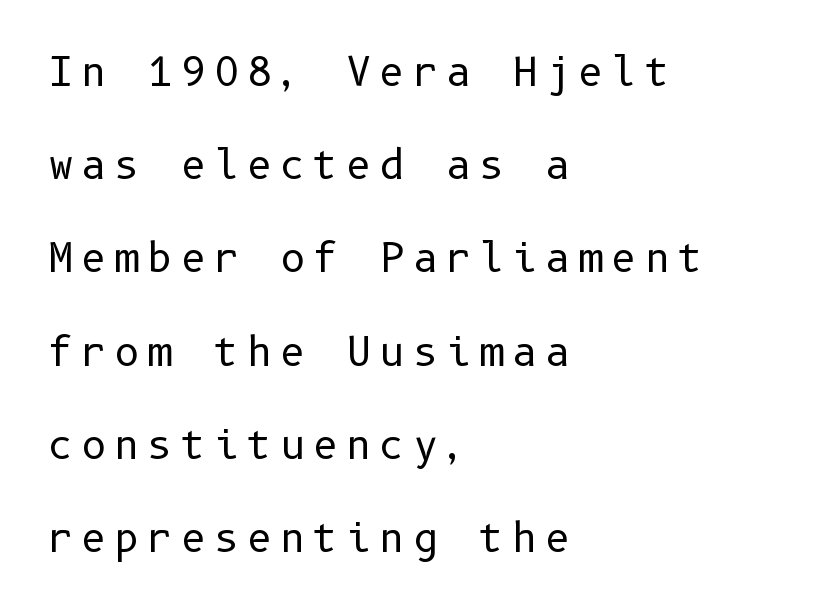
Q: Is the text bold? A: No.
Q: Is the text italic (slanted)? A: No, it is upright.
Q: Is the typeface a serif or a sans-serif typeface? A: Sans-serif.
Q: Is the text underlined? A: No.
Q: How is the paragraph aligned? A: Left-aligned.
Q: Is the spacing between letters normal or unusually wide? A: Unusually wide.
Q: Is the spacing between lines tight, normal or loose? A: Loose.
Q: Width (condensed, normal, or wide)? A: Normal.
Q: Stroke contrast? A: Low.
Q: x-height? A: Medium.
